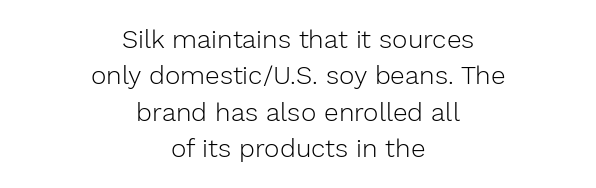
{"italic": "no", "bold": "no", "underline": "no", "align": "center", "line_spacing": "normal", "line_spacing_ratio": 1.4, "letter_spacing": "normal", "letter_spacing_em": 0.0, "glyph_px": 26}
